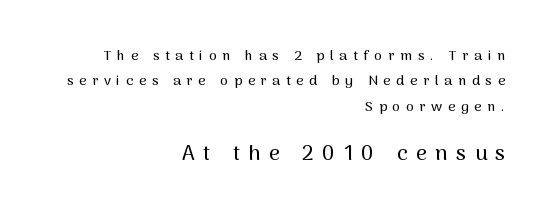
The image shows 21 px text type, upright; set right-aligned, line spacing 1.82x, unusually wide letter spacing (+0.41 em), not underlined; the second (bottom) block is 1.5x larger.
